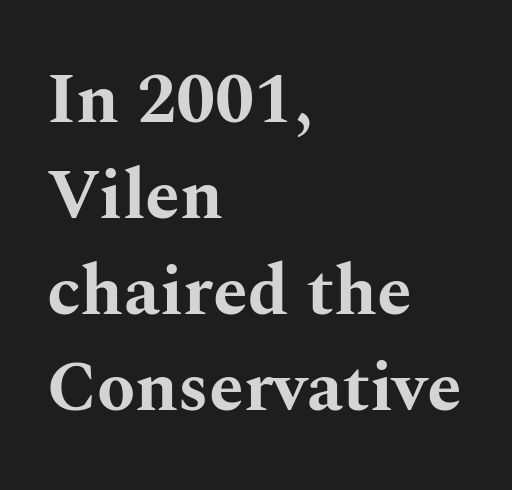
{"serif": "yes", "italic": "no", "bold": "yes", "weight": "bold", "width": "wide", "stroke_contrast": "medium", "x_height": "medium", "monospaced": "no", "underline": "no", "align": "left", "line_spacing": "normal", "line_spacing_ratio": 1.37, "letter_spacing": "normal", "letter_spacing_em": 0.0, "glyph_px": 70}
